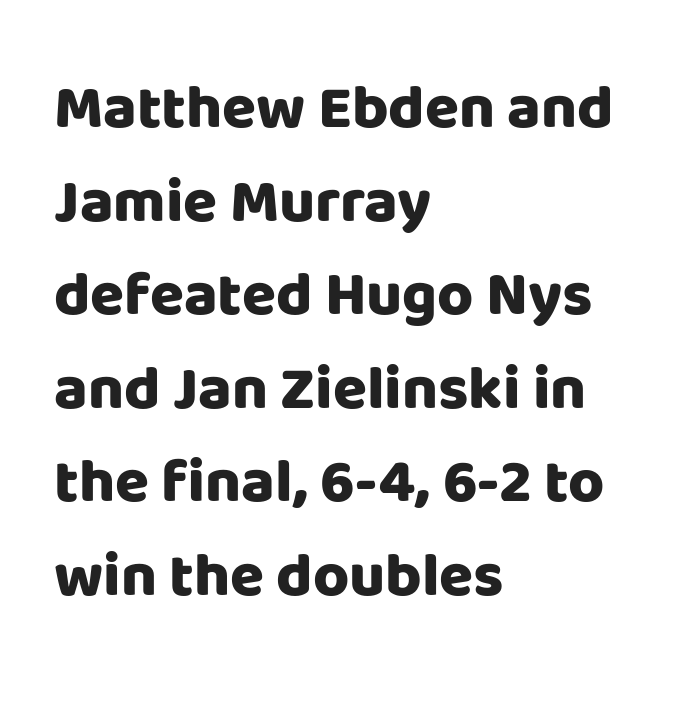
The image shows 62 px heavy sans-serif type, upright; set left-aligned, normal line spacing (1.51x), normal letter spacing, not underlined; low stroke contrast and a large x-height.
